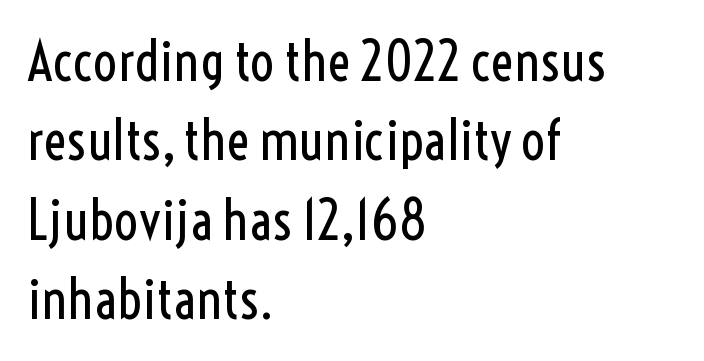
Q: Is the text bold? A: No.
Q: Is the text italic (slanted)? A: No, it is upright.
Q: Is the typeface a serif or a sans-serif typeface? A: Sans-serif.
Q: Is the text underlined? A: No.
Q: How is the paragraph aligned? A: Left-aligned.
Q: Is the spacing between letters normal or unusually wide? A: Normal.
Q: Is the spacing between lines tight, normal or loose? A: Normal.
Q: Width (condensed, normal, or wide)? A: Condensed.
Q: x-height? A: Medium.
Q: Monospaced? A: No.
